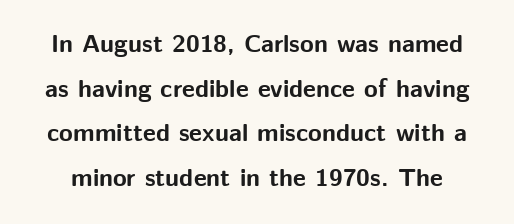
Letters rest on an invisible, unmarked baseline. Every character sits straight up, as roman type does. Heavy-handed strokes throughout: this text is bold. Letter spacing: default.
